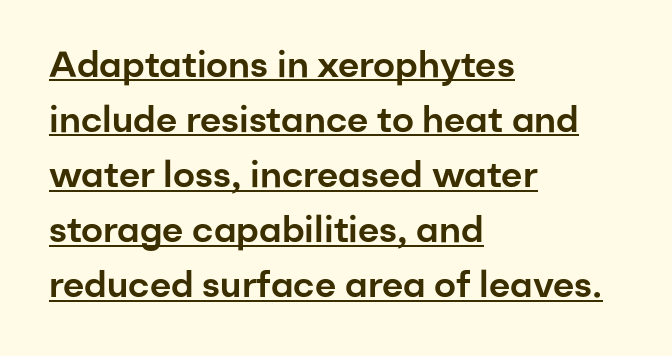
The image shows 36 px sans-serif type, upright; set left-aligned, normal line spacing (1.53x), normal letter spacing, underlined; low stroke contrast and a medium x-height.
